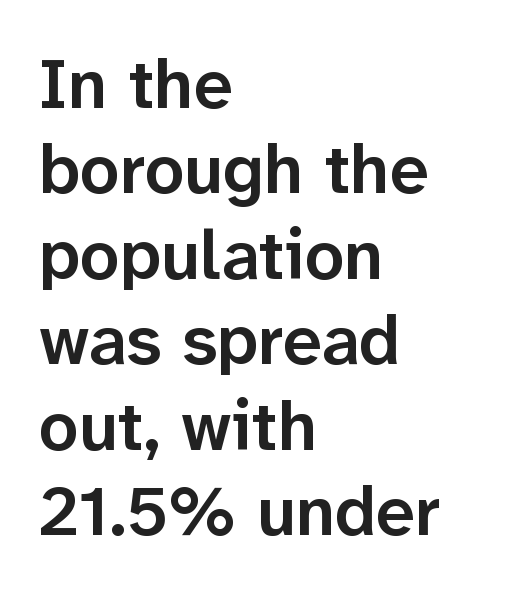
The image shows 70 px semibold sans-serif type, upright; set left-aligned, line spacing 1.22x, normal letter spacing, not underlined; low stroke contrast and a medium x-height.
